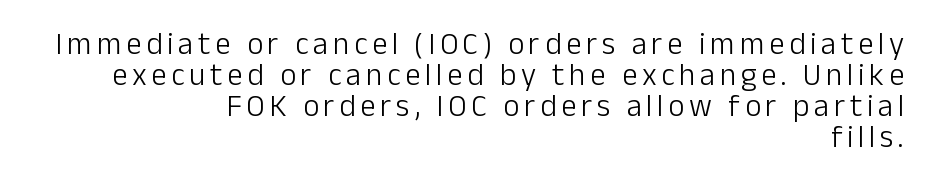
A typesetter would call this proportional, since set widths differ per character. Check where the strokes stop: nothing finishes them off — pure sans. Ink coverage per letter is moderate at most. Rule under the text: the space is simply empty.
